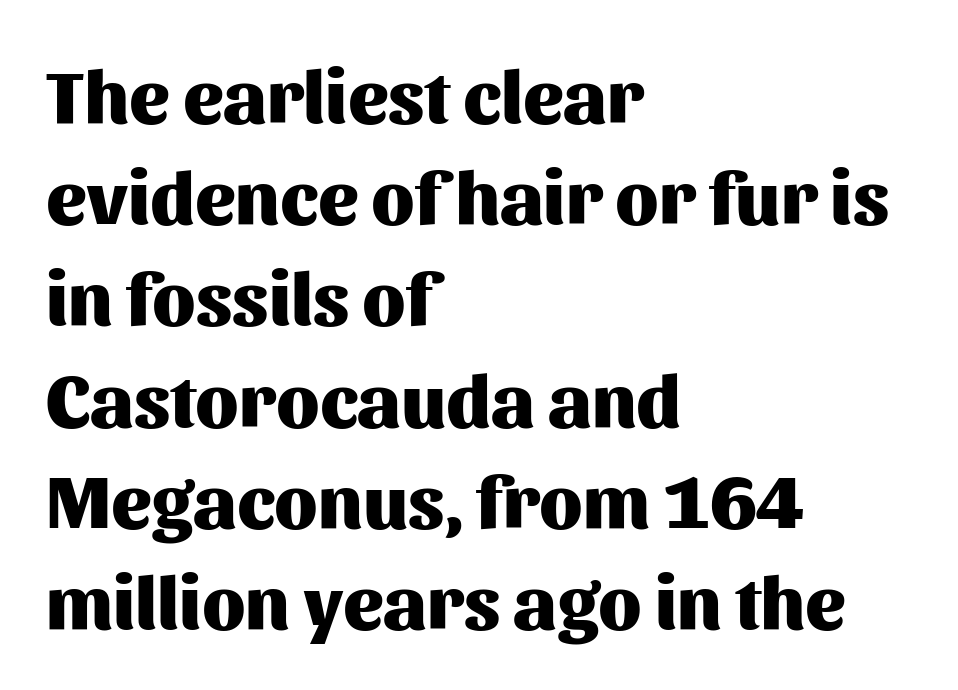
The image shows 75 px heavy sans-serif type, upright; set left-aligned, normal line spacing (1.35x), normal letter spacing, not underlined; medium stroke contrast and a medium x-height.
